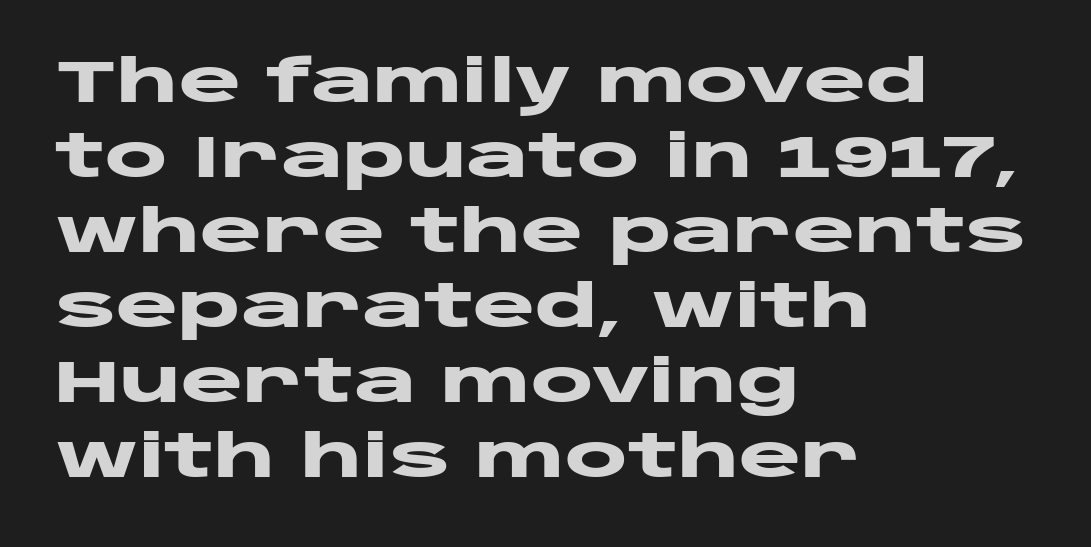
Q: Is the text bold? A: Yes.
Q: Is the text italic (slanted)? A: No, it is upright.
Q: Is the typeface a serif or a sans-serif typeface? A: Sans-serif.
Q: Is the text underlined? A: No.
Q: How is the paragraph aligned? A: Left-aligned.
Q: Is the spacing between letters normal or unusually wide? A: Normal.
Q: Is the spacing between lines tight, normal or loose? A: Normal.
Q: Width (condensed, normal, or wide)? A: Wide.
Q: Stroke contrast? A: Low.
Q: x-height? A: Large.
Q: Monospaced? A: No.
